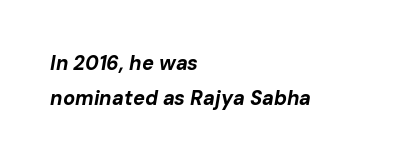
The image shows 20 px bold type, italic (leaning right); set left-aligned, line spacing 1.76x, normal letter spacing, not underlined.
